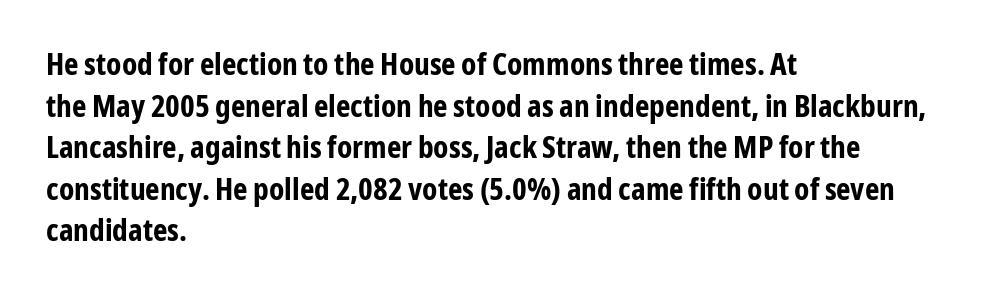
The image shows 31 px bold, condensed sans-serif type, upright; set left-aligned, normal line spacing (1.34x), normal letter spacing, not underlined; low stroke contrast and a medium x-height.
